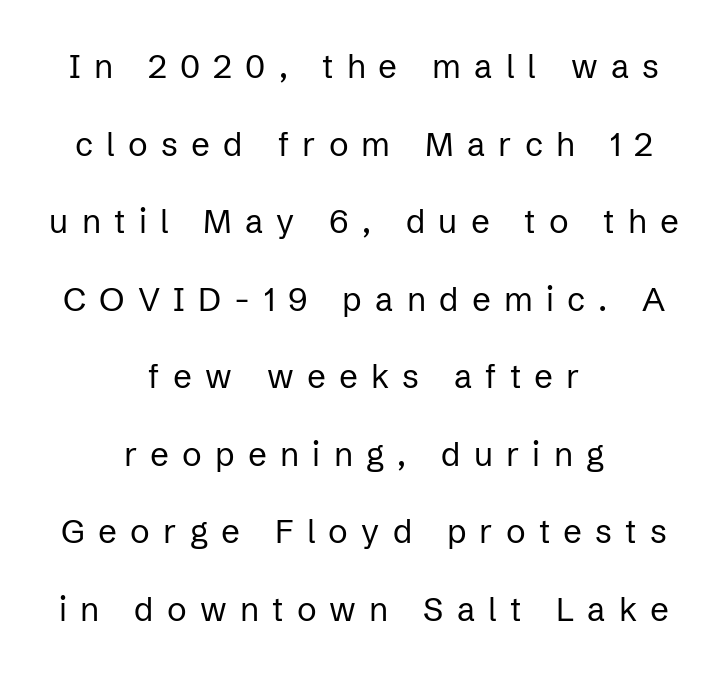
{"serif": "no", "italic": "no", "bold": "no", "weight": "regular", "width": "normal", "stroke_contrast": "low", "x_height": "medium", "monospaced": "no", "underline": "no", "align": "center", "line_spacing": "loose", "line_spacing_ratio": 2.35, "letter_spacing": "wide", "letter_spacing_em": 0.4, "glyph_px": 33}
